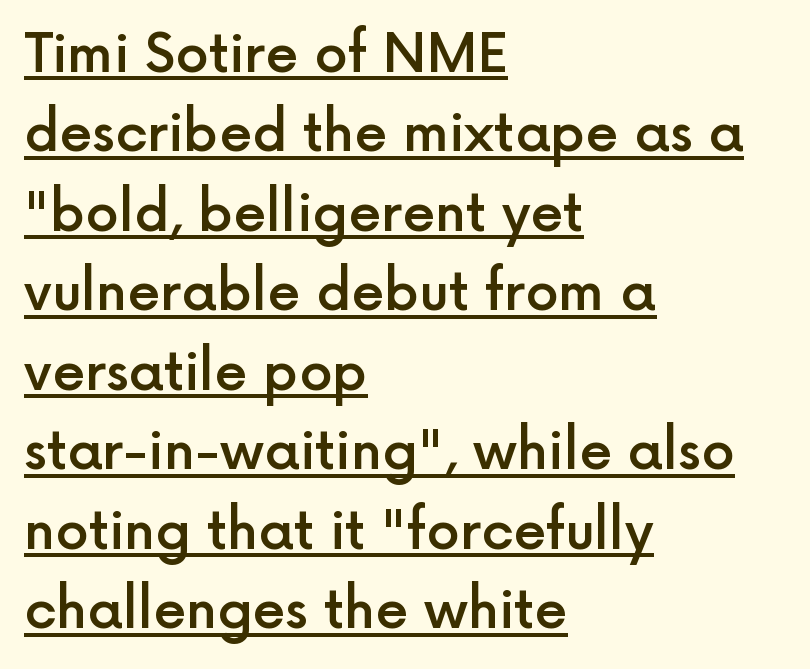
{"serif": "no", "italic": "no", "bold": "semi", "weight": "semibold", "width": "normal", "x_height": "medium", "monospaced": "no", "underline": "yes", "align": "left", "line_spacing": "normal", "line_spacing_ratio": 1.5, "letter_spacing": "normal", "letter_spacing_em": 0.0, "glyph_px": 53}
